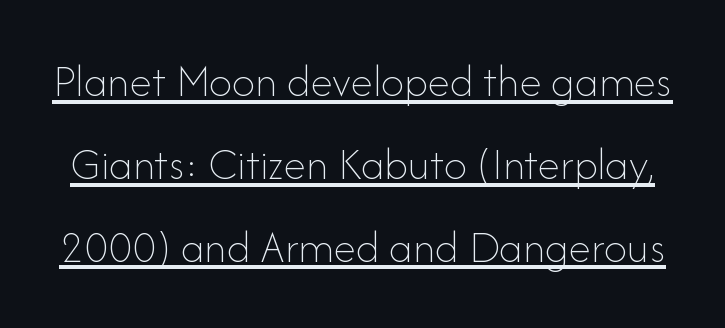
{"italic": "no", "bold": "no", "weight": "thin", "width": "normal", "stroke_contrast": "low", "x_height": "small", "monospaced": "no", "underline": "yes", "line_spacing_ratio": 1.8, "letter_spacing": "normal", "letter_spacing_em": 0.0, "glyph_px": 46}
